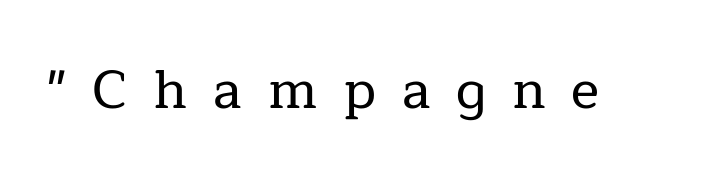
{"serif": "yes", "italic": "no", "width": "normal", "stroke_contrast": "low", "x_height": "medium", "monospaced": "no", "underline": "no", "letter_spacing": "wide", "letter_spacing_em": 0.49, "glyph_px": 53}
